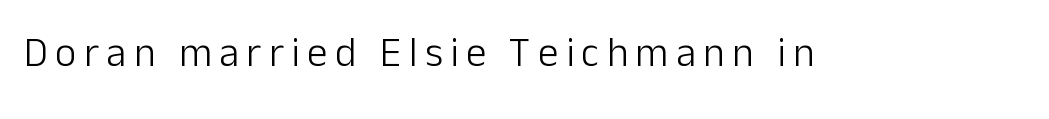
Stroke mass is kept to a normal reading level or below. The gap between lines stays unmarked. The designer went with a sans here, leaving each stem footless. A typesetter would mark this as roman, not italic. Do the characters align in a grid? No, the font is proportional.
